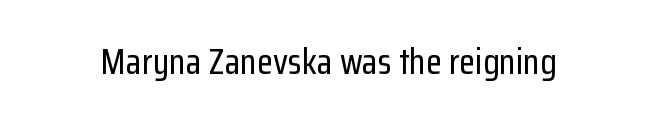
Q: Is the text italic (slanted)? A: No, it is upright.
Q: Is the typeface a serif or a sans-serif typeface? A: Sans-serif.
Q: Is the text underlined? A: No.
Q: Is the spacing between letters normal or unusually wide? A: Normal.
Q: Width (condensed, normal, or wide)? A: Condensed.
Q: Stroke contrast? A: Low.
Q: x-height? A: Medium.
Q: Monospaced? A: No.
